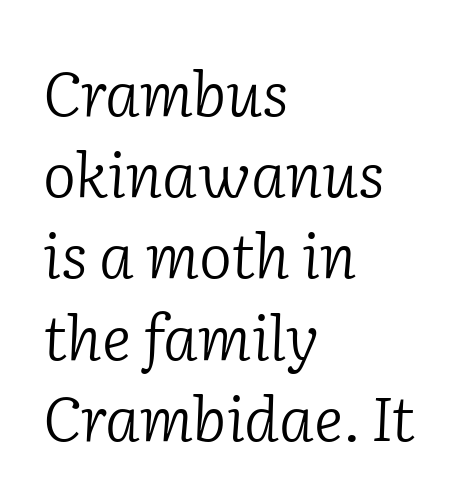
Q: Is the text bold? A: No.
Q: Is the text italic (slanted)? A: Yes, it leans right by about 2 degrees.
Q: Is the typeface a serif or a sans-serif typeface? A: Serif.
Q: Is the text underlined? A: No.
Q: How is the paragraph aligned? A: Left-aligned.
Q: Is the spacing between letters normal or unusually wide? A: Normal.
Q: Is the spacing between lines tight, normal or loose? A: Normal.
Q: Width (condensed, normal, or wide)? A: Normal.
Q: Stroke contrast? A: Low.
Q: x-height? A: Medium.
Q: Monospaced? A: No.
